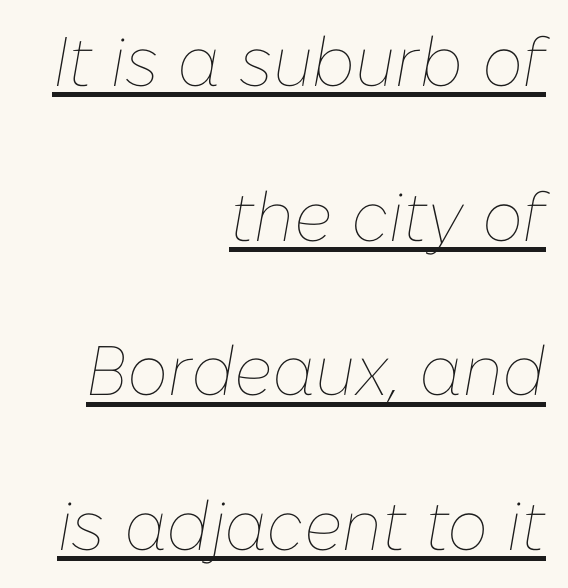
The image shows 70 px thin type, italic (leaning right); set right-aligned, loose line spacing (2.21x), normal letter spacing, underlined; low stroke contrast and a medium x-height.
